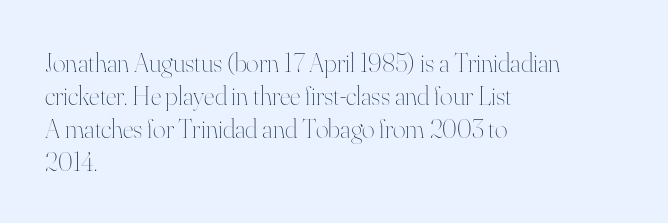
Q: Is the text bold? A: No.
Q: Is the text italic (slanted)? A: No, it is upright.
Q: Is the text underlined? A: No.
Q: How is the paragraph aligned? A: Left-aligned.
Q: Is the spacing between letters normal or unusually wide? A: Normal.
